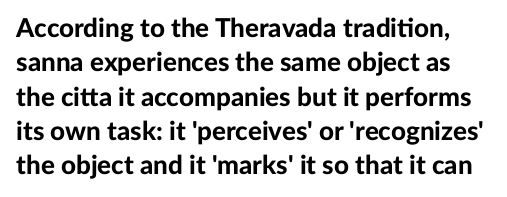
Q: Is the text bold? A: Yes.
Q: Is the text italic (slanted)? A: No, it is upright.
Q: Is the text underlined? A: No.
Q: Is the spacing between letters normal or unusually wide? A: Normal.
Q: Is the spacing between lines tight, normal or loose? A: Normal.
